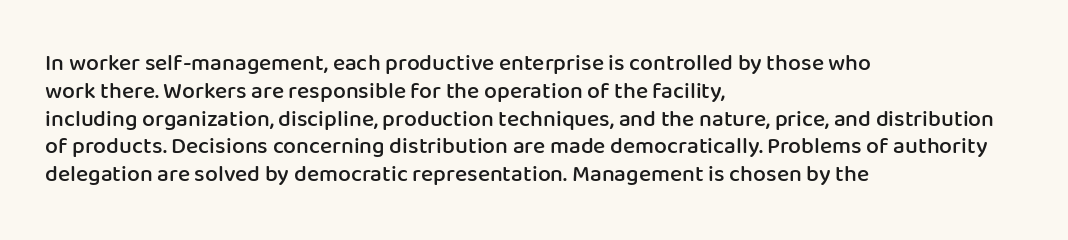
The letters stand straight up with perfectly vertical stems. Standard letterfit; no display-style spreading of the glyphs. Leftover space on each line is placed entirely after the last word. Look at the stroke-to-counter ratio: somewhat heavy, a semibold. Beneath every word, the page is bare.
